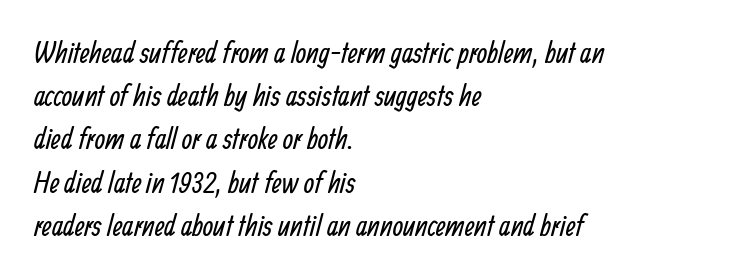
{"serif": "no", "bold": "no", "weight": "regular", "width": "condensed", "stroke_contrast": "low", "x_height": "medium", "monospaced": "no", "underline": "no", "align": "left", "line_spacing": "normal", "line_spacing_ratio": 1.44, "letter_spacing": "normal", "letter_spacing_em": 0.0, "glyph_px": 30}
